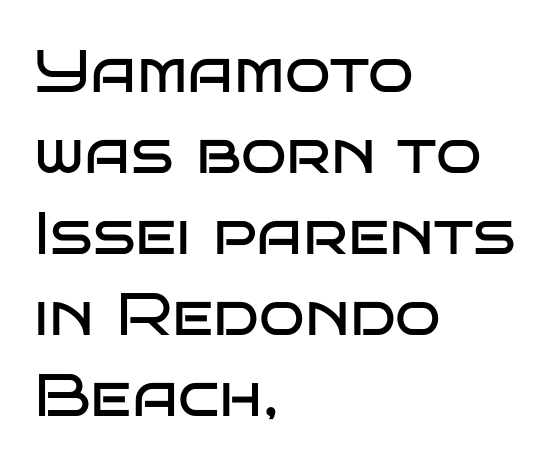
The lettering holds an erect, upright posture throughout. The passage shown is not underscored anywhere. Character widths vary here, with narrow letters taking less room than wide ones. Inter-character spacing is left at the font's built-in metrics. Where is the straight margin? On the left.
